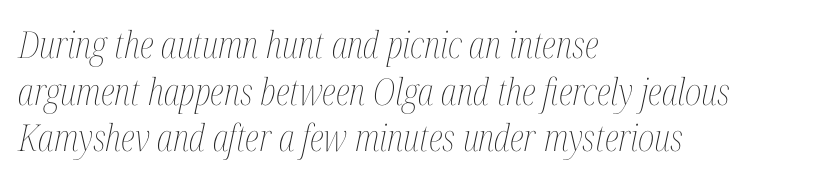
{"italic": "yes", "lean": "right", "slant_degrees": 12, "bold": "no", "weight": "thin", "width": "condensed", "stroke_contrast": "medium", "x_height": "medium", "monospaced": "no", "underline": "no", "align": "left", "line_spacing": "normal", "line_spacing_ratio": 1.26, "letter_spacing": "normal", "letter_spacing_em": 0.0, "glyph_px": 37}
